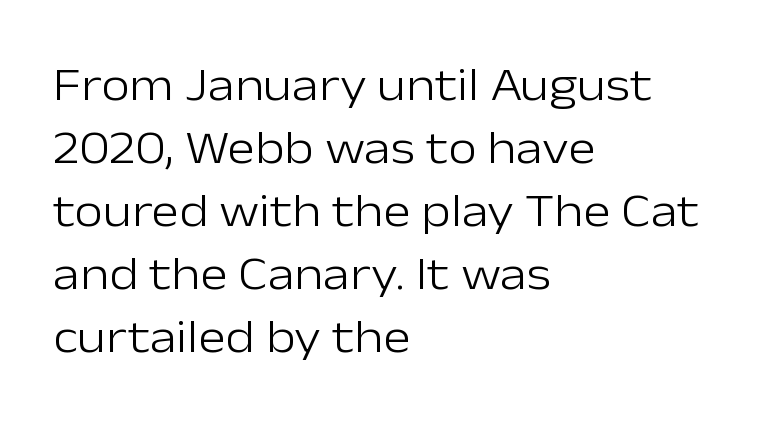
{"serif": "no", "italic": "no", "bold": "no", "weight": "light", "width": "normal", "stroke_contrast": "low", "x_height": "medium", "monospaced": "no", "underline": "no", "align": "left", "line_spacing": "normal", "line_spacing_ratio": 1.34, "letter_spacing": "normal", "letter_spacing_em": 0.0, "glyph_px": 47}
